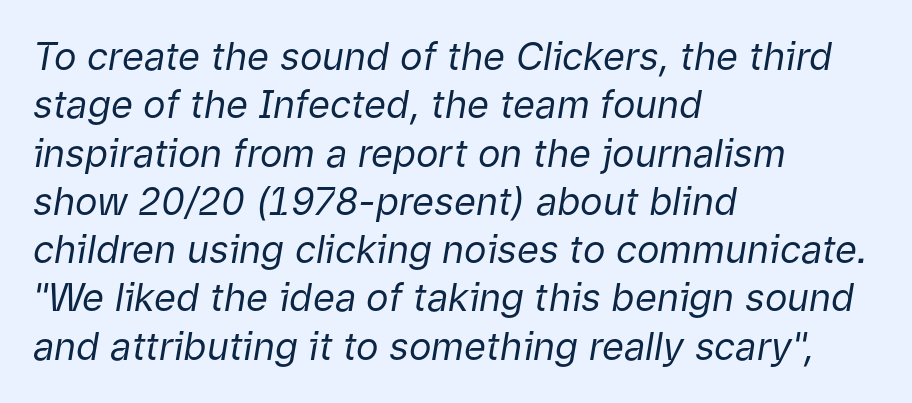
{"italic": "yes", "lean": "right", "slant_degrees": 9, "bold": "no", "weight": "regular", "width": "normal", "stroke_contrast": "low", "x_height": "medium", "monospaced": "no", "underline": "no", "align": "left", "line_spacing": "normal", "line_spacing_ratio": 1.27, "letter_spacing": "normal", "letter_spacing_em": 0.0, "glyph_px": 38}
